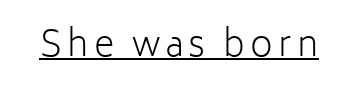
The image shows 35 px light sans-serif type, upright; set underlined; low stroke contrast and a medium x-height.
